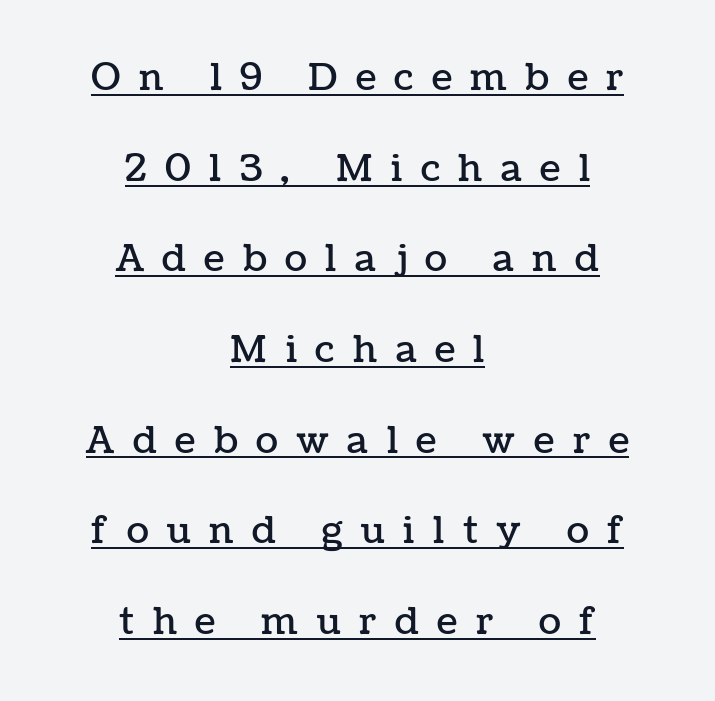
The image shows 37 px text type, upright; set centered, loose line spacing (2.45x), unusually wide letter spacing (+0.5 em), underlined; low stroke contrast and a medium x-height.
